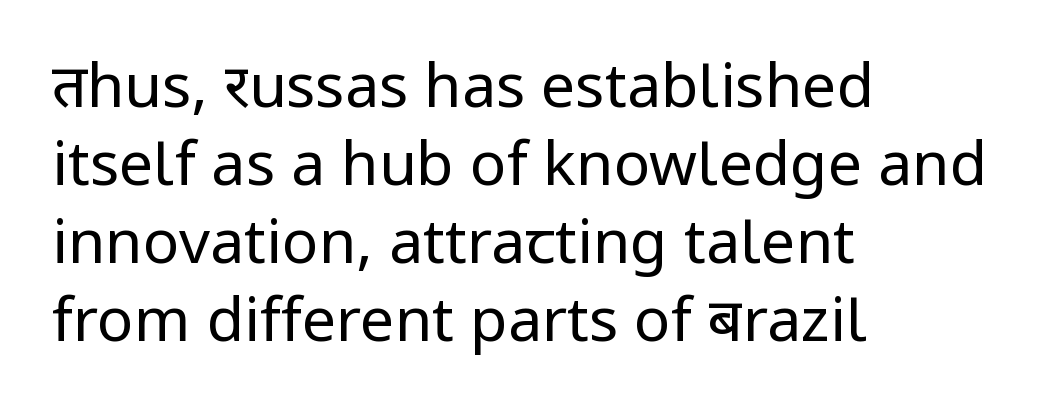
The image shows 61 px regular-weight sans-serif type, upright; set left-aligned, normal line spacing (1.28x), normal letter spacing, not underlined; low stroke contrast and a medium x-height.
